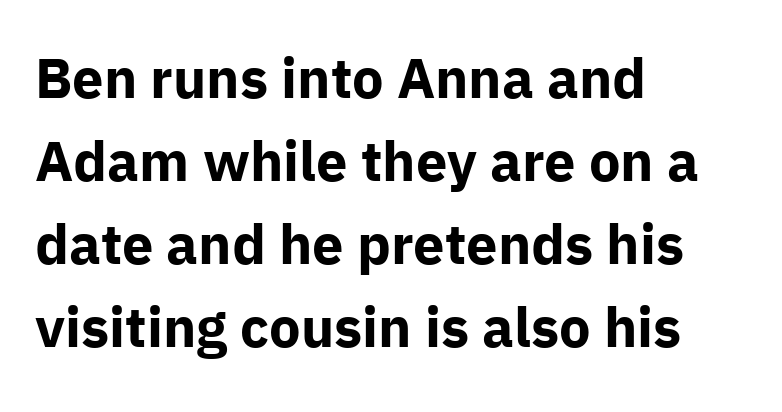
Q: Is the text bold? A: Yes.
Q: Is the text italic (slanted)? A: No, it is upright.
Q: Is the typeface a serif or a sans-serif typeface? A: Sans-serif.
Q: Is the text underlined? A: No.
Q: How is the paragraph aligned? A: Left-aligned.
Q: Is the spacing between letters normal or unusually wide? A: Normal.
Q: Is the spacing between lines tight, normal or loose? A: Normal.
Q: Width (condensed, normal, or wide)? A: Normal.
Q: Stroke contrast? A: Low.
Q: x-height? A: Medium.
Q: Monospaced? A: No.
